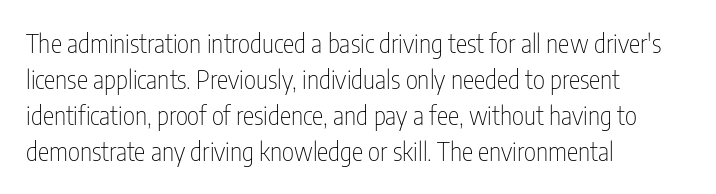
The image shows 26 px text type, upright; set left-aligned, normal line spacing (1.39x), normal letter spacing, not underlined.
